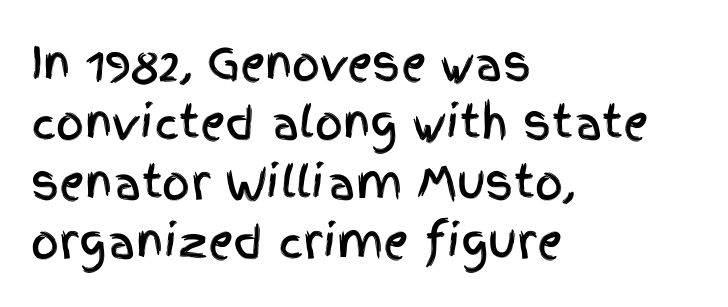
Q: Is the text italic (slanted)? A: No, it is upright.
Q: Is the typeface a serif or a sans-serif typeface? A: Sans-serif.
Q: Is the text underlined? A: No.
Q: How is the paragraph aligned? A: Left-aligned.
Q: Is the spacing between letters normal or unusually wide? A: Normal.
Q: Is the spacing between lines tight, normal or loose? A: Normal.
Q: Width (condensed, normal, or wide)? A: Condensed.
Q: x-height? A: Large.
Q: Monospaced? A: No.
